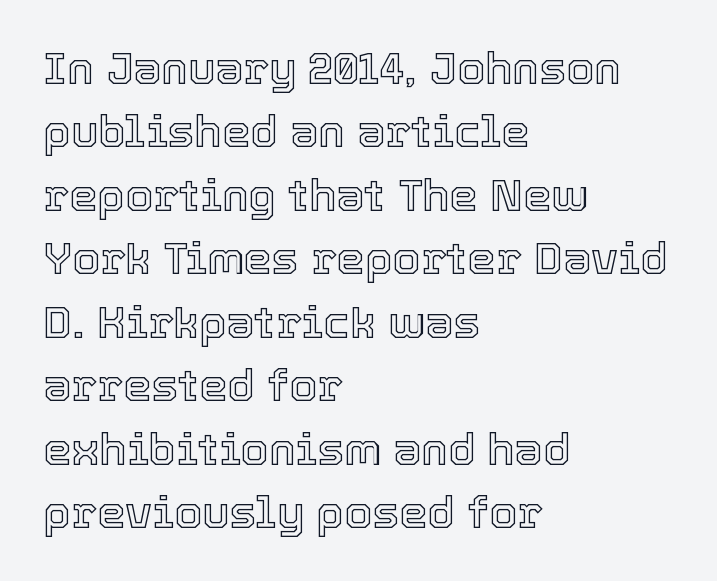
Posture: vertical. A typesetter would call this leading conventional body-copy spacing. Here the designer chose a conventional face with non-uniform glyph widths. Anything drawn beneath the words? Only blank space. Reading down the block, your eye returns to a fixed left position each line.
